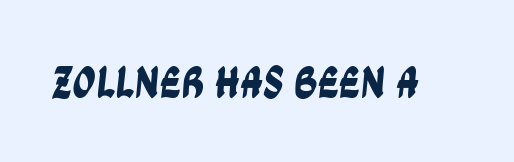
Decoration check: the copy has no underline. How are the letters spaced? Ordinarily, with no added tracking. This is sans-serif lettering, the kind often seen on screens and signage. Note the varied advance widths — an 'i' is clearly narrower than an 'm'.
